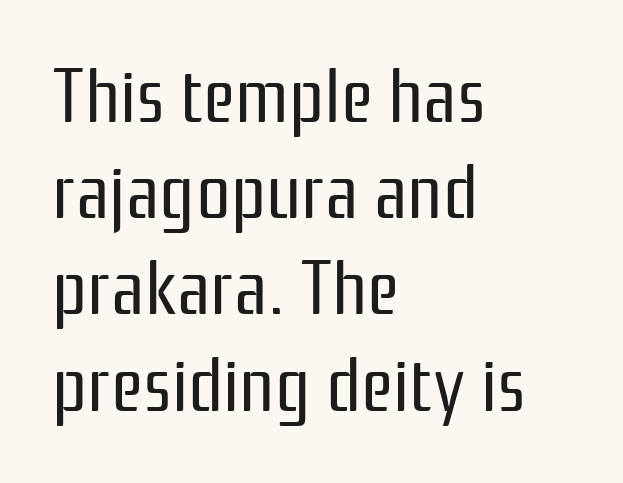
The image shows 77 px regular-weight, condensed sans-serif type, upright; set left-aligned, normal line spacing (1.25x), normal letter spacing, not underlined; low stroke contrast and a medium x-height.
